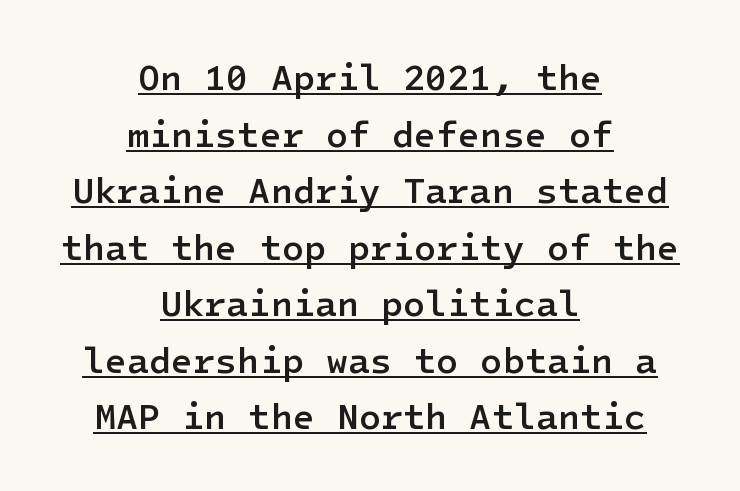
Q: Is the text bold? A: Semi-bold.
Q: Is the text italic (slanted)? A: No, it is upright.
Q: Is the typeface a serif or a sans-serif typeface? A: Sans-serif.
Q: Is the text underlined? A: Yes.
Q: How is the paragraph aligned? A: Centered.
Q: Is the spacing between letters normal or unusually wide? A: Normal.
Q: Is the spacing between lines tight, normal or loose? A: Normal.
Q: Width (condensed, normal, or wide)? A: Normal.
Q: Stroke contrast? A: Low.
Q: x-height? A: Medium.
